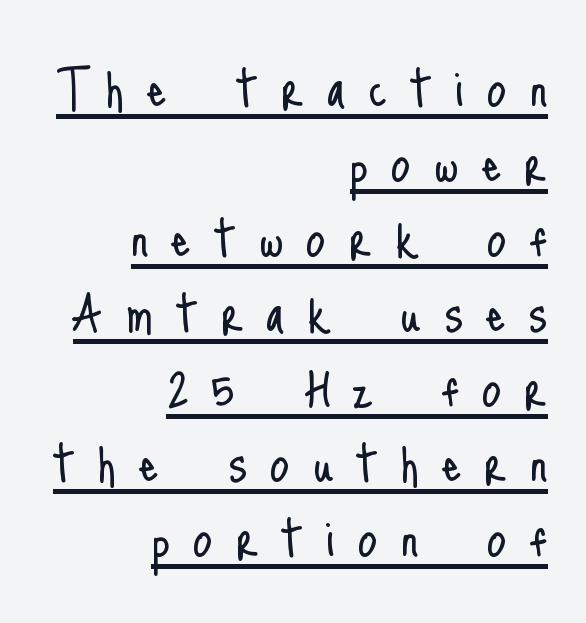
The image shows 62 px light, condensed sans-serif type, upright; set right-aligned, line spacing 1.21x, unusually wide letter spacing (+0.37 em), underlined; low stroke contrast and a small x-height.
